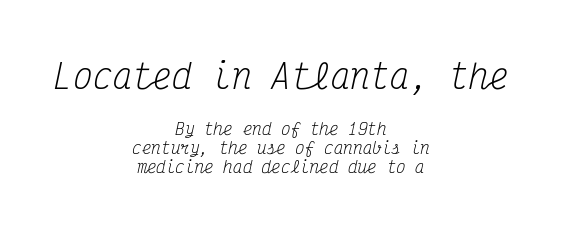
The image shows 33 px regular-weight, condensed serif type, italic (leaning right), monospaced; set centered, line spacing 1.18x, normal letter spacing, not underlined; the first (top) block is 2.06x larger; medium stroke contrast and a medium x-height.
